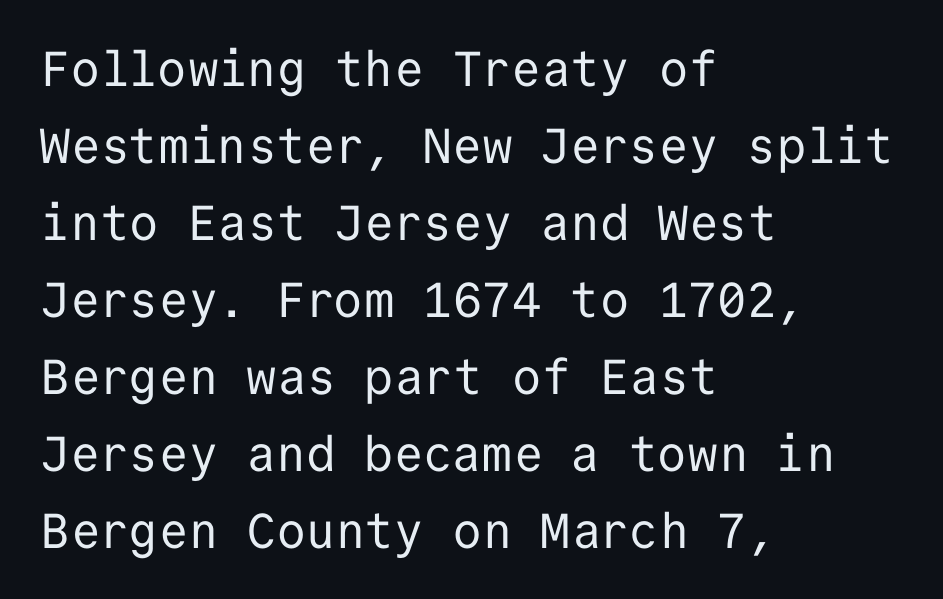
Q: Is the text bold? A: No.
Q: Is the text italic (slanted)? A: No, it is upright.
Q: Is the typeface a serif or a sans-serif typeface? A: Sans-serif.
Q: Is the text underlined? A: No.
Q: How is the paragraph aligned? A: Left-aligned.
Q: Is the spacing between letters normal or unusually wide? A: Normal.
Q: Is the spacing between lines tight, normal or loose? A: Normal.
Q: Width (condensed, normal, or wide)? A: Normal.
Q: Stroke contrast? A: Low.
Q: x-height? A: Medium.
Q: Monospaced? A: Yes.
